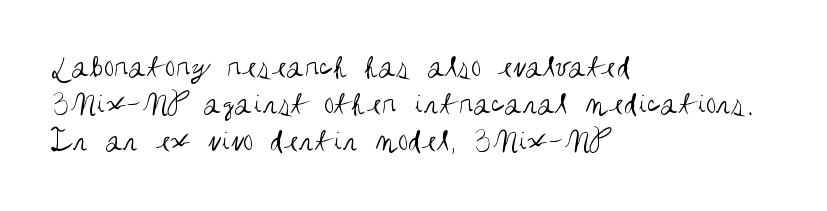
The image shows 33 px regular-weight, condensed sans-serif type; set left-aligned, tight line spacing (1.12x), normal letter spacing, not underlined; medium stroke contrast and a large x-height.
